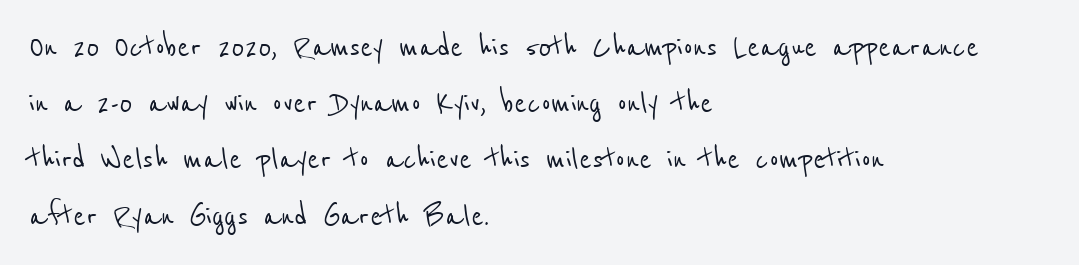
The designer left line spacing at the default. Is this a fixed-width face? No — the glyphs have proportional, varying widths. A bare baseline throughout the passage. The type is set solid horizontally, with unmodified tracking.
